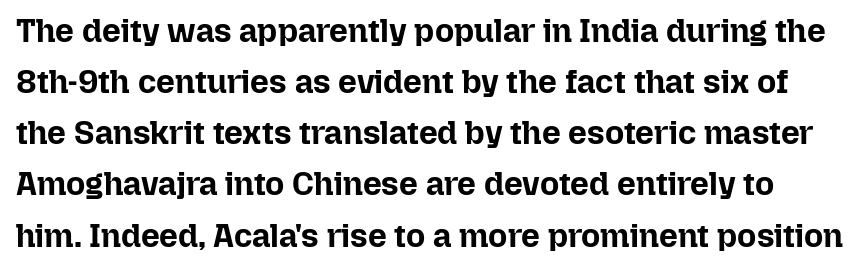
{"italic": "no", "bold": "yes", "weight": "bold", "width": "normal", "stroke_contrast": "low", "x_height": "medium", "monospaced": "no", "underline": "no", "line_spacing": "normal", "line_spacing_ratio": 1.55, "letter_spacing": "normal", "letter_spacing_em": 0.0, "glyph_px": 33}
